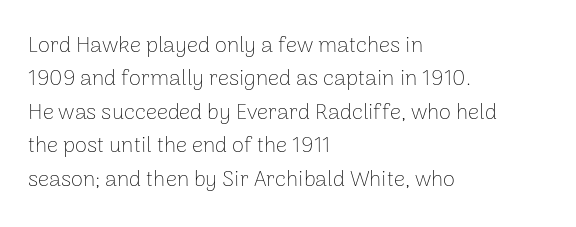
Summary of vertical rhythm: regular, with standard interline spacing. No extra ink here — the face is not bold. Quick note: not italic, upright. Horizontal alignment here is leftward, the default for most running prose.
